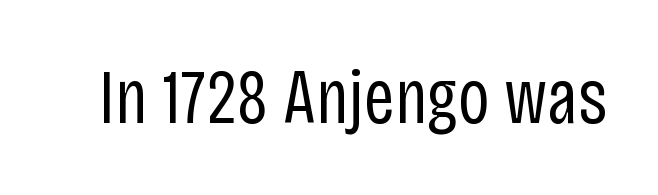
The image shows 77 px regular-weight, condensed sans-serif type, upright; set normal letter spacing, not underlined; low stroke contrast and a large x-height.
